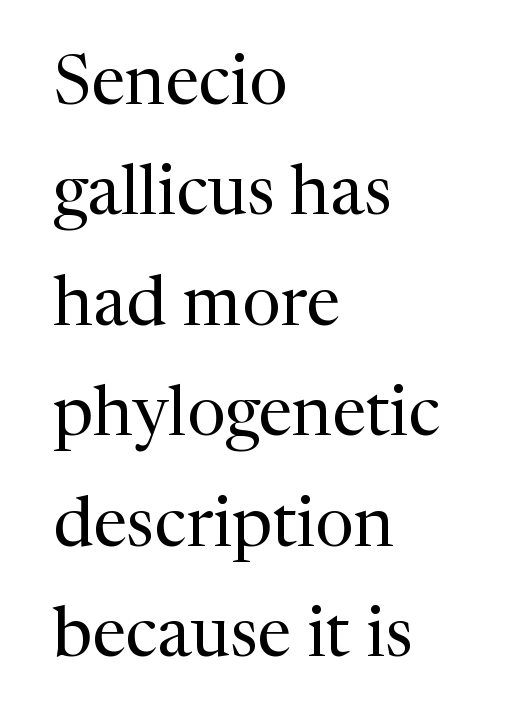
This sample uses an upright cut, with every glyph sitting square on the baseline. Nobody drew a line under any word here. Ink coverage per letter is moderate at most. The rendering anchors every line to the left-hand side. The letters advance in unequal steps, a hallmark of proportional type.
